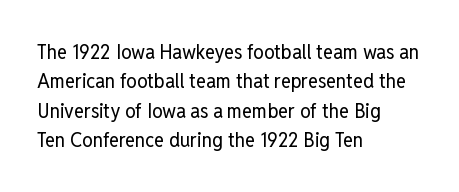
The image shows 21 px text type, upright; set left-aligned, normal line spacing (1.4x), normal letter spacing, not underlined.
